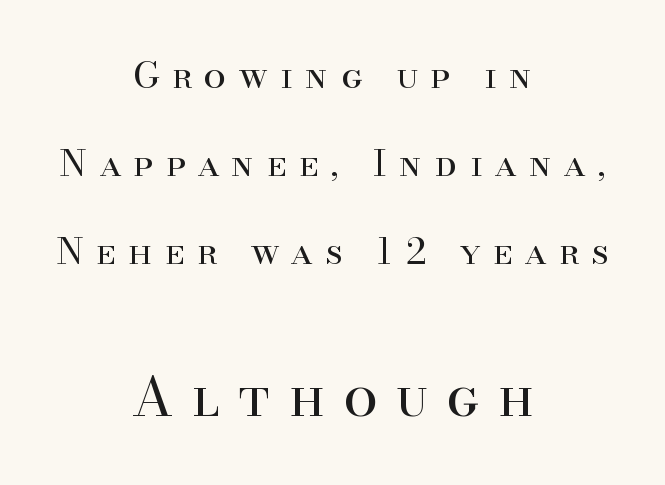
Q: Is the text bold? A: No.
Q: Is the text italic (slanted)? A: No, it is upright.
Q: Is the typeface a serif or a sans-serif typeface? A: Serif.
Q: Is the text underlined? A: No.
Q: How is the paragraph aligned? A: Centered.
Q: Is the spacing between letters normal or unusually wide? A: Unusually wide.
Q: Is the spacing between lines tight, normal or loose? A: Loose.
Q: Which block of text is set in a larger size, the first (top) or the second (bottom)? A: The second (bottom) one.
Q: Width (condensed, normal, or wide)? A: Normal.
Q: Stroke contrast? A: High.
Q: x-height? A: Small.
Q: Monospaced? A: No.
